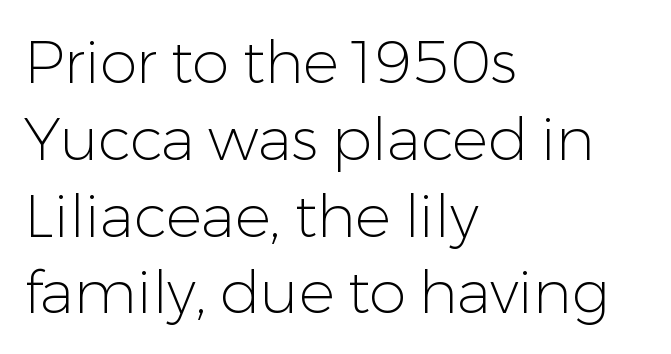
Q: Is the text bold? A: No.
Q: Is the text italic (slanted)? A: No, it is upright.
Q: Is the typeface a serif or a sans-serif typeface? A: Sans-serif.
Q: Is the text underlined? A: No.
Q: How is the paragraph aligned? A: Left-aligned.
Q: Is the spacing between letters normal or unusually wide? A: Normal.
Q: Is the spacing between lines tight, normal or loose? A: Normal.
Q: Width (condensed, normal, or wide)? A: Normal.
Q: Stroke contrast? A: Low.
Q: x-height? A: Medium.
Q: Monospaced? A: No.
